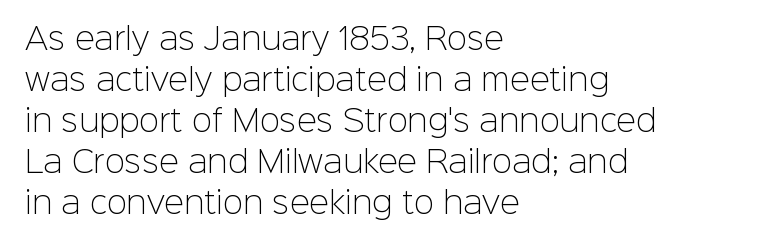
The image shows 30 px light sans-serif type, upright; set left-aligned, normal line spacing (1.37x), normal letter spacing, not underlined; low stroke contrast and a medium x-height.
